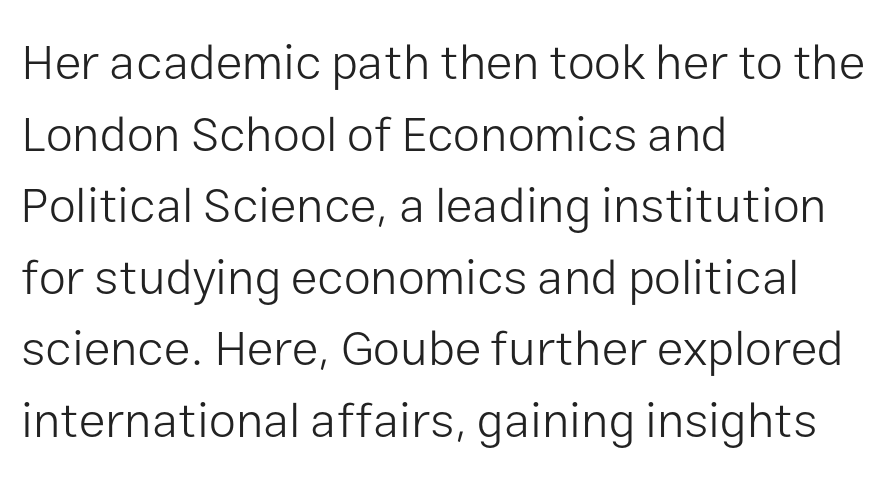
{"serif": "no", "italic": "no", "bold": "no", "weight": "light", "width": "normal", "stroke_contrast": "low", "x_height": "medium", "monospaced": "no", "underline": "no", "align": "left", "line_spacing": "normal", "line_spacing_ratio": 1.46, "letter_spacing": "normal", "letter_spacing_em": 0.0, "glyph_px": 49}
